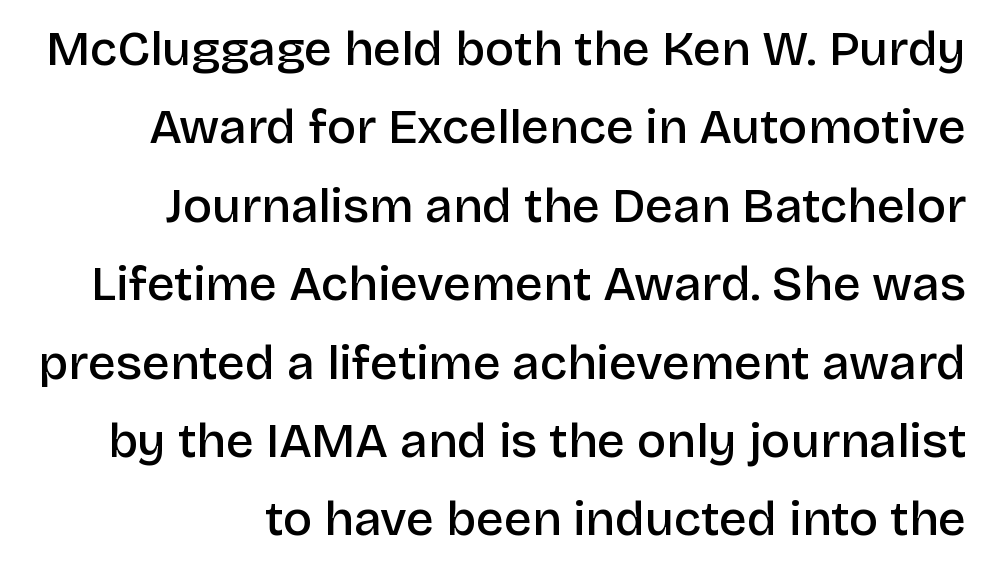
Q: Is the text bold? A: Semi-bold.
Q: Is the text italic (slanted)? A: No, it is upright.
Q: Is the typeface a serif or a sans-serif typeface? A: Sans-serif.
Q: Is the text underlined? A: No.
Q: How is the paragraph aligned? A: Right-aligned.
Q: Is the spacing between letters normal or unusually wide? A: Normal.
Q: Is the spacing between lines tight, normal or loose? A: Normal.
Q: Width (condensed, normal, or wide)? A: Normal.
Q: Stroke contrast? A: Low.
Q: x-height? A: Large.
Q: Monospaced? A: No.
